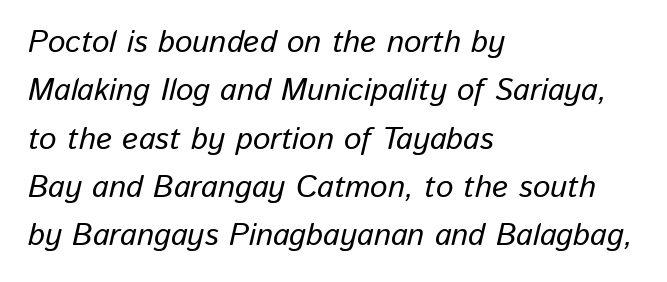
Q: Is the text italic (slanted)? A: Yes, it leans right by about 13 degrees.
Q: Is the text underlined? A: No.
Q: How is the paragraph aligned? A: Left-aligned.
Q: Is the spacing between letters normal or unusually wide? A: Normal.
Q: Is the spacing between lines tight, normal or loose? A: Normal.
Q: Width (condensed, normal, or wide)? A: Normal.
Q: Stroke contrast? A: Low.
Q: x-height? A: Medium.
Q: Monospaced? A: No.
